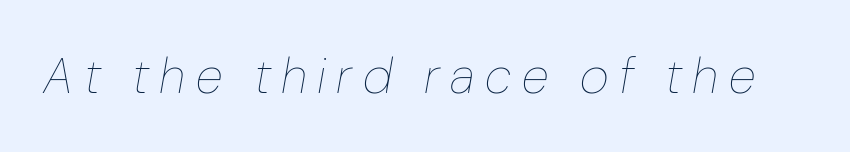
The image shows 50 px thin type, italic (leaning right); set unusually wide letter spacing (+0.21 em), not underlined; low stroke contrast and a medium x-height.
